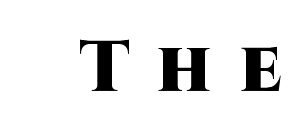
The image shows 72 px heavy sans-serif type, upright; set unusually wide letter spacing (+0.39 em), not underlined; high stroke contrast and a large x-height.
